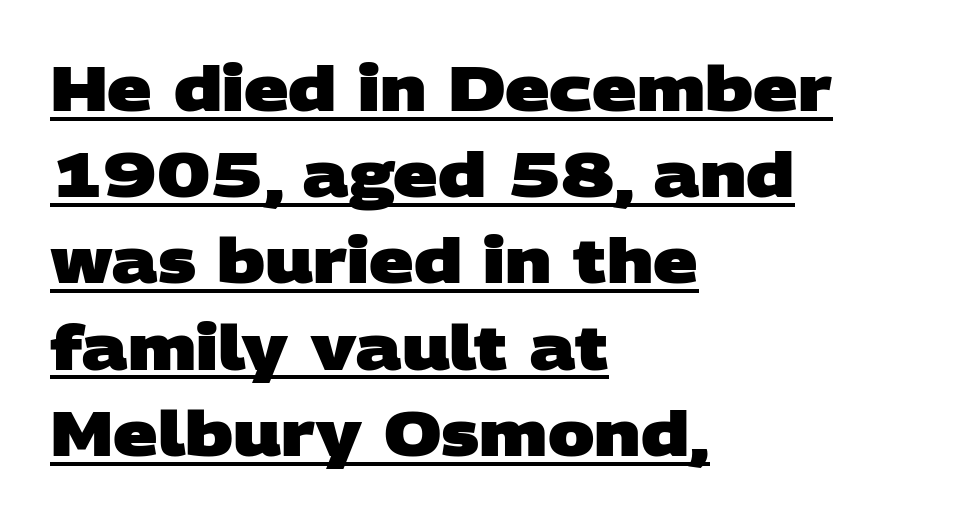
The image shows 62 px heavy, wide sans-serif type; set left-aligned, normal line spacing (1.39x), normal letter spacing, underlined; low stroke contrast and a large x-height.
